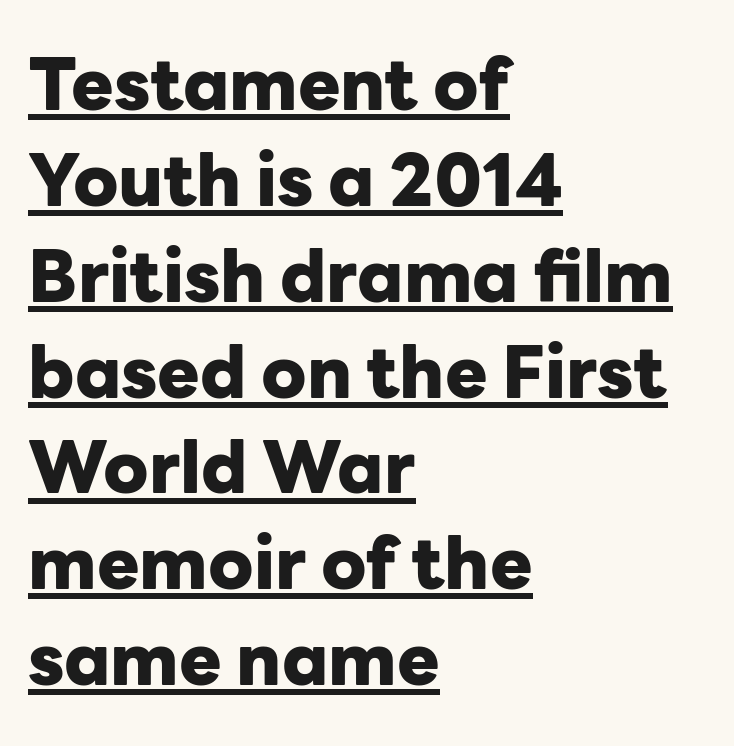
The image shows 71 px heavy sans-serif type, upright; set left-aligned, normal line spacing (1.35x), normal letter spacing, underlined; low stroke contrast and a medium x-height.
